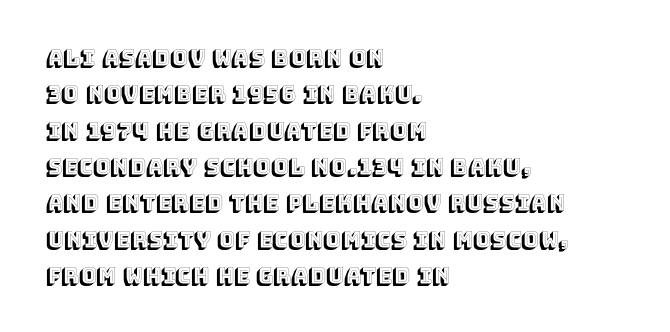
Q: Is the text italic (slanted)? A: No, it is upright.
Q: Is the text underlined? A: No.
Q: How is the paragraph aligned? A: Left-aligned.
Q: Is the spacing between letters normal or unusually wide? A: Normal.
